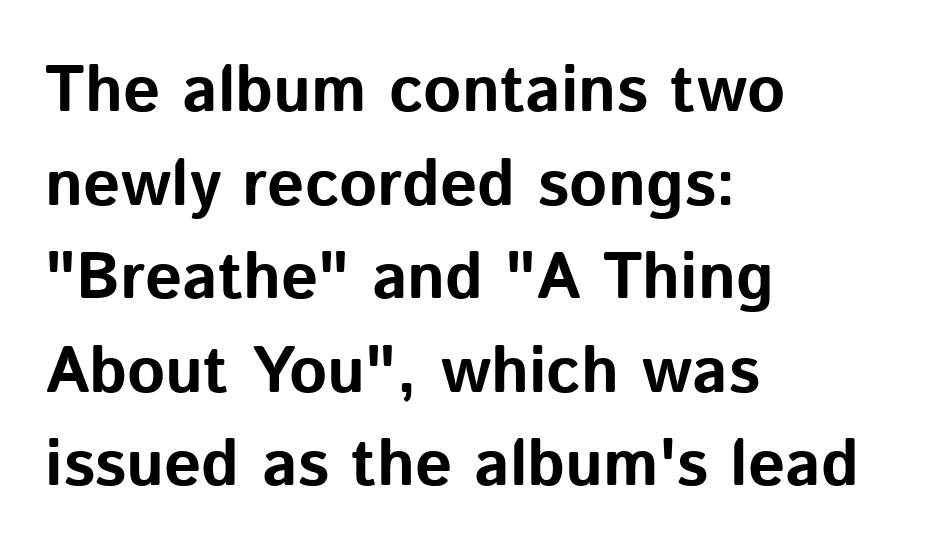
{"serif": "no", "italic": "no", "bold": "yes", "weight": "bold", "width": "normal", "stroke_contrast": "low", "x_height": "medium", "monospaced": "no", "underline": "no", "align": "left", "line_spacing": "normal", "line_spacing_ratio": 1.44, "letter_spacing": "normal", "letter_spacing_em": 0.0, "glyph_px": 65}
